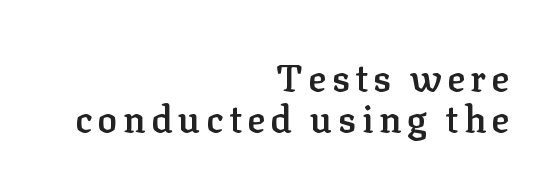
This is roman type, the default non-slanted kind. These lines stack with their right ends in a neat column. Plain, unruled lines of type. As a designer I'd log this as weight 600, semibold. The designer went with a serif here, giving each stem small feet.
